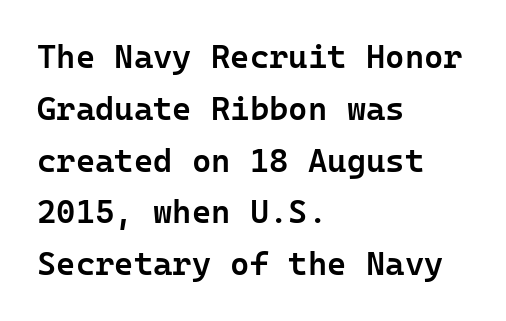
Q: Is the text bold? A: Semi-bold.
Q: Is the text italic (slanted)? A: No, it is upright.
Q: Is the typeface a serif or a sans-serif typeface? A: Sans-serif.
Q: Is the text underlined? A: No.
Q: How is the paragraph aligned? A: Left-aligned.
Q: Is the spacing between letters normal or unusually wide? A: Normal.
Q: Is the spacing between lines tight, normal or loose? A: Normal.
Q: Width (condensed, normal, or wide)? A: Normal.
Q: Stroke contrast? A: Low.
Q: x-height? A: Medium.
